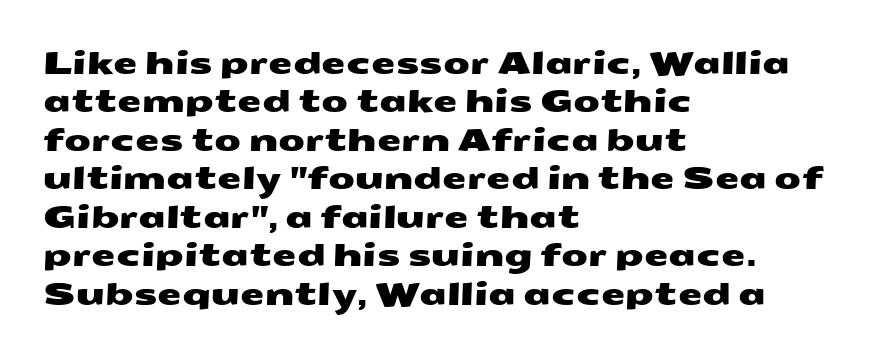
The image shows 31 px wide sans-serif type; set left-aligned, line spacing 1.24x, normal letter spacing, not underlined; medium stroke contrast and a medium x-height.
